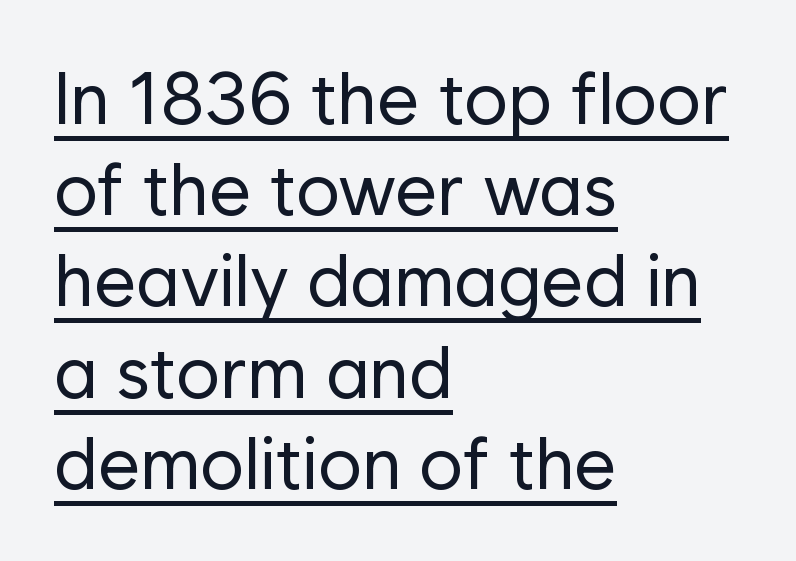
The lines in this sample share a left origin and differ only in where they stop. No italicization has been applied; the sample stays upright. You can see a thin bar hugging the bottom of the glyphs. The face looks like a standard text weight, possibly lighter.
